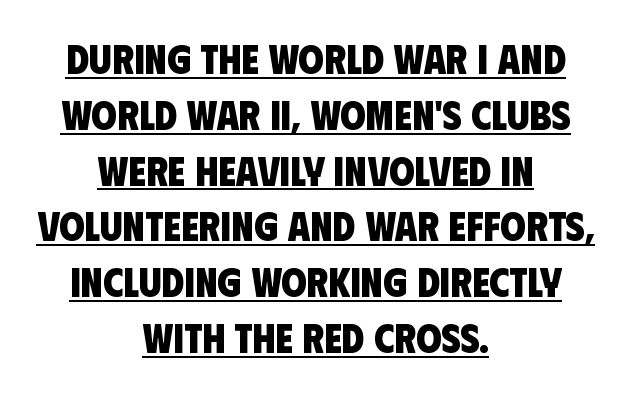
The passage shown has conventional tracking throughout. Is this a fixed-width face? No — the glyphs have proportional, varying widths. The glyphs have the mass of a bold cut. The designer went with a sans here, leaving each stem footless.
